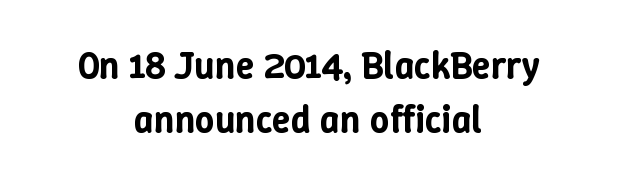
You can tell it's not italic because the verticals are truly vertical. A normal amount of white space separates one row of letters from the next. The lines are quadded center. Do the characters align in a grid? No, the font is proportional. Glance below the letters and you will spot only blank space.
